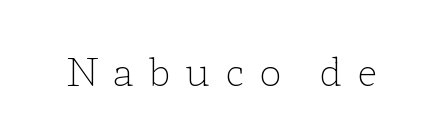
The zone under the glyphs is completely vacant. No chunkiness to these letters — they're not bold. The horizontal fit of the characters is loose and conspicuously gappy. These lines are rendered in a variable-pitch font.
